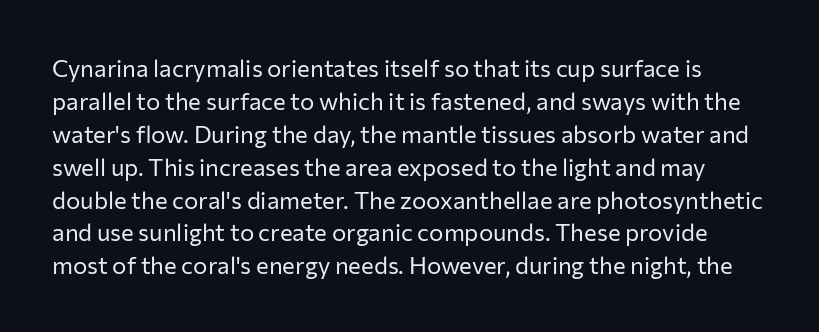
{"italic": "no", "bold": "no", "underline": "no", "line_spacing": "normal", "line_spacing_ratio": 1.37, "letter_spacing": "normal", "letter_spacing_em": 0.0, "glyph_px": 24}
